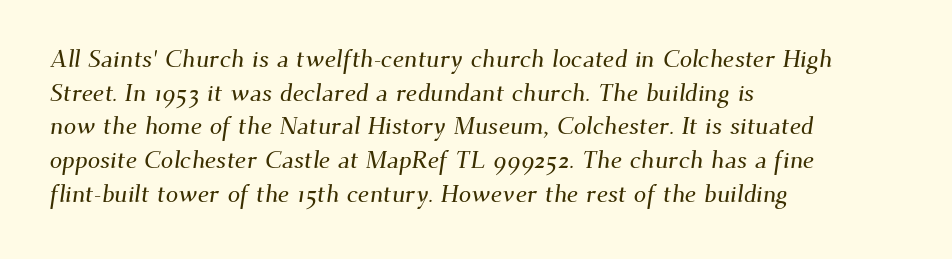
{"underline": "no", "align": "left", "line_spacing": "normal", "line_spacing_ratio": 1.35, "letter_spacing": "normal", "letter_spacing_em": 0.0, "glyph_px": 25}
